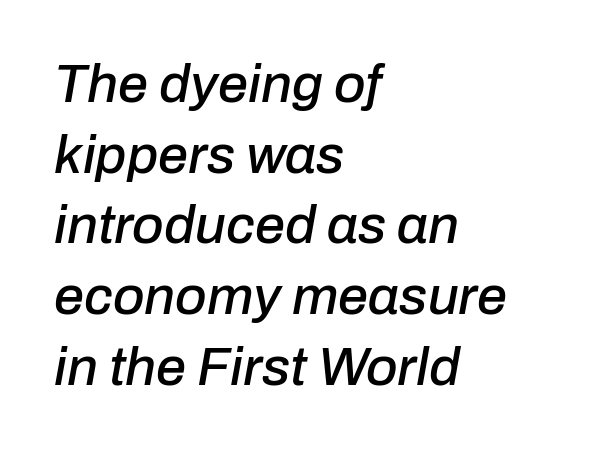
The image shows 54 px text type, italic (leaning right); set left-aligned, normal line spacing (1.31x), normal letter spacing, not underlined; low stroke contrast and a medium x-height.
